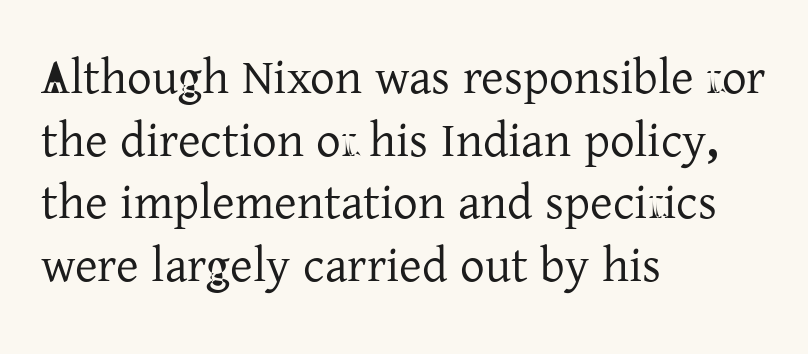
Q: Is the text italic (slanted)? A: No, it is upright.
Q: Is the typeface a serif or a sans-serif typeface? A: Serif.
Q: Is the text underlined? A: No.
Q: How is the paragraph aligned? A: Left-aligned.
Q: Is the spacing between letters normal or unusually wide? A: Normal.
Q: Is the spacing between lines tight, normal or loose? A: Normal.
Q: Width (condensed, normal, or wide)? A: Normal.
Q: Stroke contrast? A: Low.
Q: x-height? A: Medium.
Q: Monospaced? A: No.
